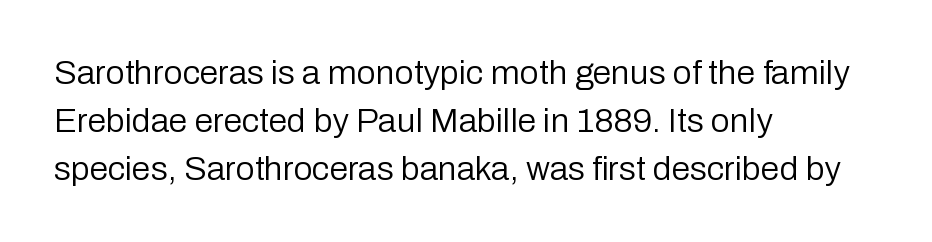
Italic? Not at all — the glyphs are vertical. The rendering uses natural spacing where letterforms have individual widths. Leftover space on each line is placed entirely after the last word. The horizontal fit of the characters is conventional and even. Does the type have serifs? No, each stem ends abruptly. Compared with a typical body face, this is equally light or lighter still.
